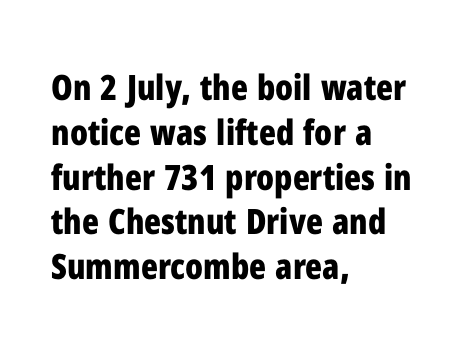
The image shows 35 px bold, condensed sans-serif type, upright; set left-aligned, normal line spacing (1.28x), normal letter spacing, not underlined; low stroke contrast and a medium x-height.
